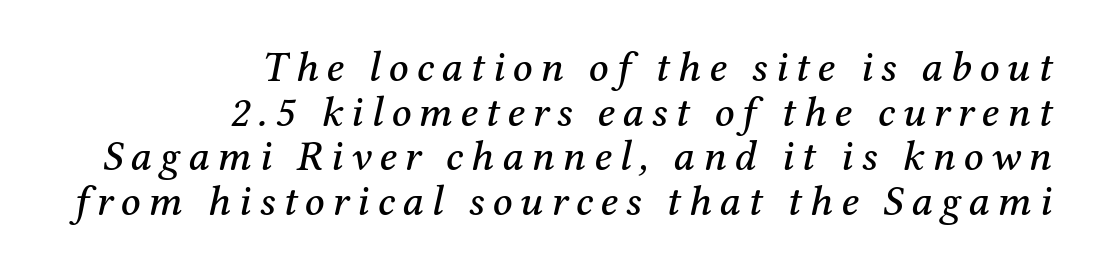
The image shows 43 px serif type, italic (leaning right); set right-aligned, tight line spacing (1.04x), not underlined; medium stroke contrast and a medium x-height.
